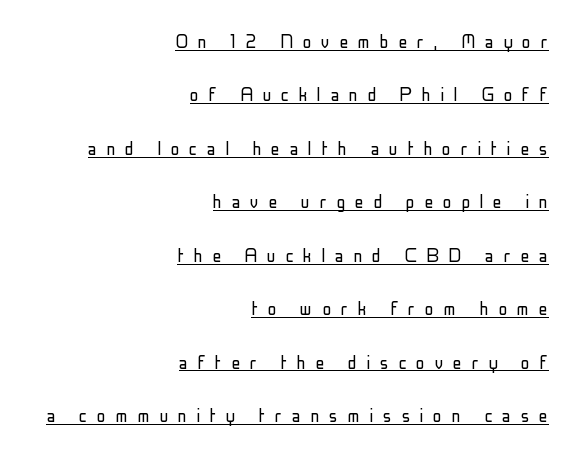
{"italic": "no", "bold": "no", "underline": "yes", "align": "right", "line_spacing": "loose", "line_spacing_ratio": 2.43, "letter_spacing": "wide", "letter_spacing_em": 0.44, "glyph_px": 22}
